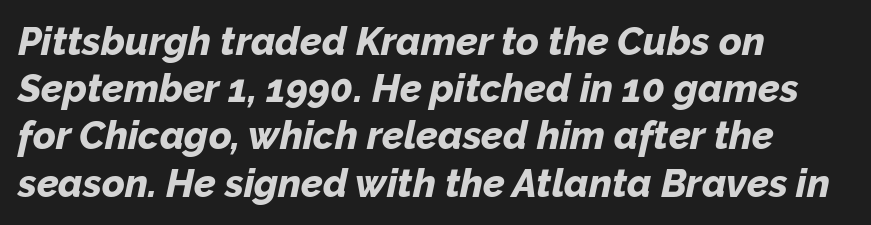
{"italic": "yes", "lean": "right", "slant_degrees": 12, "bold": "yes", "weight": "bold", "width": "normal", "stroke_contrast": "low", "x_height": "medium", "monospaced": "no", "underline": "no", "align": "left", "line_spacing_ratio": 1.21, "letter_spacing": "normal", "letter_spacing_em": 0.0, "glyph_px": 39}
